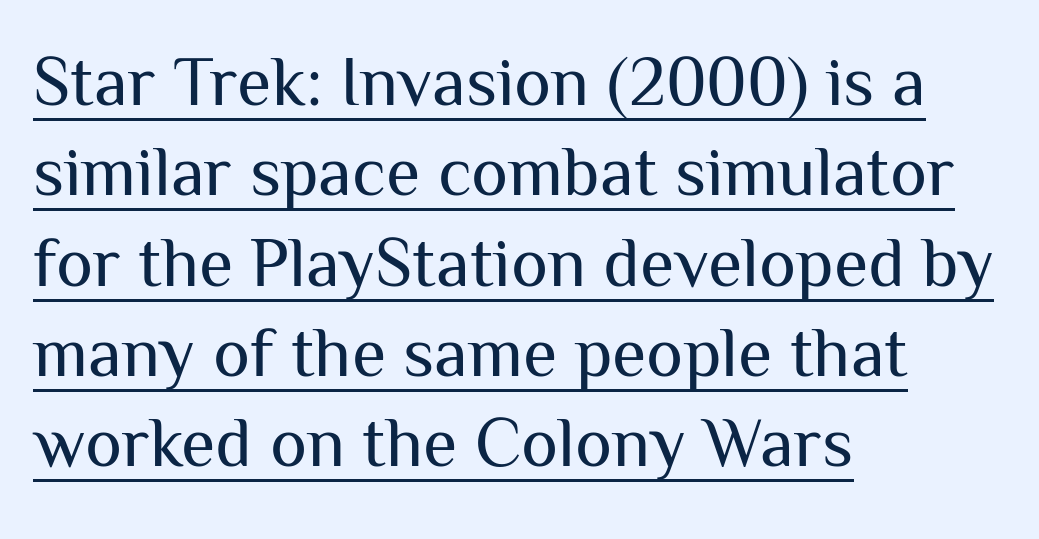
Q: Is the text bold? A: No.
Q: Is the text italic (slanted)? A: No, it is upright.
Q: Is the typeface a serif or a sans-serif typeface? A: Sans-serif.
Q: Is the text underlined? A: Yes.
Q: How is the paragraph aligned? A: Left-aligned.
Q: Is the spacing between letters normal or unusually wide? A: Normal.
Q: Is the spacing between lines tight, normal or loose? A: Normal.
Q: Width (condensed, normal, or wide)? A: Normal.
Q: Stroke contrast? A: Medium.
Q: x-height? A: Medium.
Q: Monospaced? A: No.
